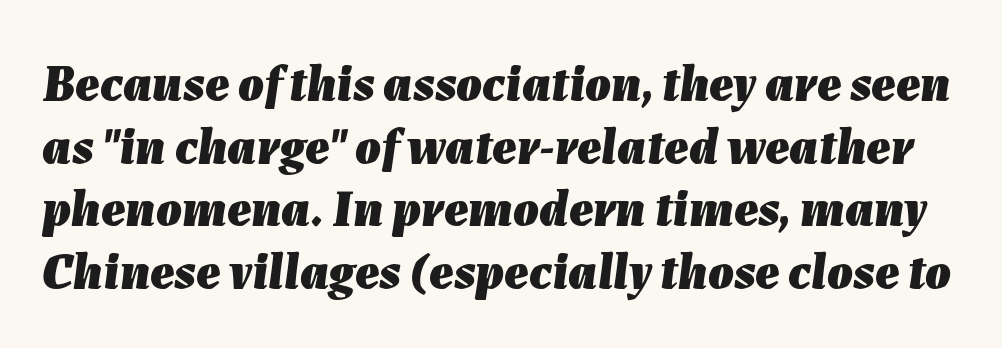
Caption: standard tracking, unaltered. Its strokes are broad and dark, the hallmark of bold type. Lines of text with bare space underneath. This sample uses an oblique cut, with every glyph tilted off the vertical. Varying glyph widths throughout — classic text-font behaviour.
